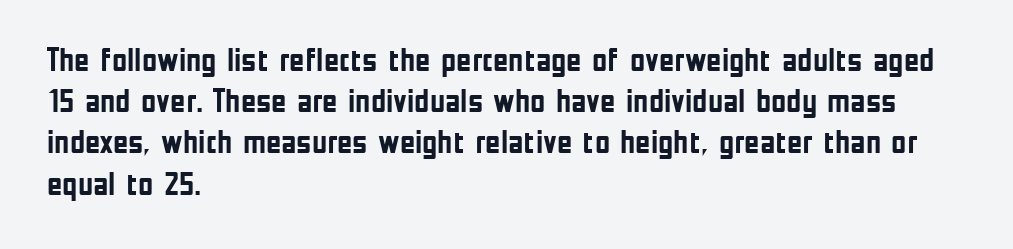
Note the varied advance widths — an 'i' is clearly narrower than an 'm'. Reading down the block, your eye returns to a fixed left position each line. Default kerning and tracking; the words read as compact shapes. Nobody drew a line under any word here. Stroke thickness is high; the sample reads as a true bold. Look at the bottom of the vertical strokes: they stop flat, with no serifs.
